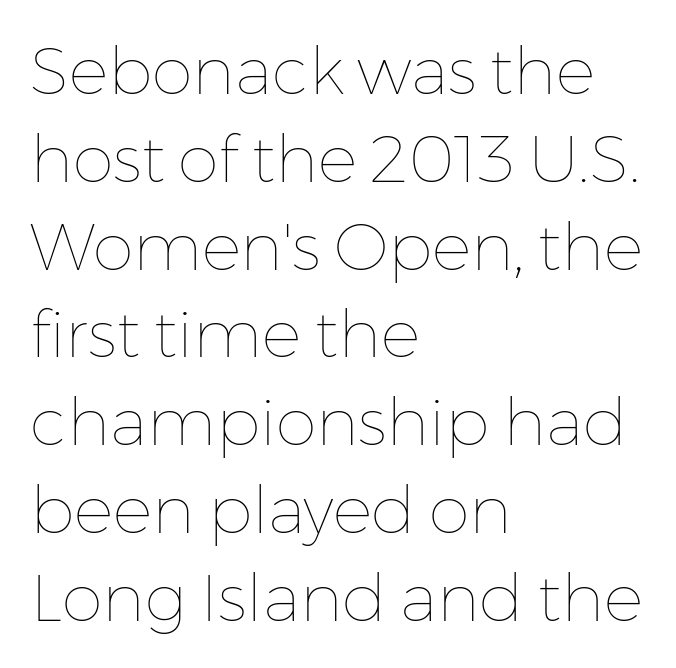
The image shows 66 px thin type, upright; set left-aligned, normal line spacing (1.33x), normal letter spacing, not underlined; low stroke contrast and a medium x-height.
